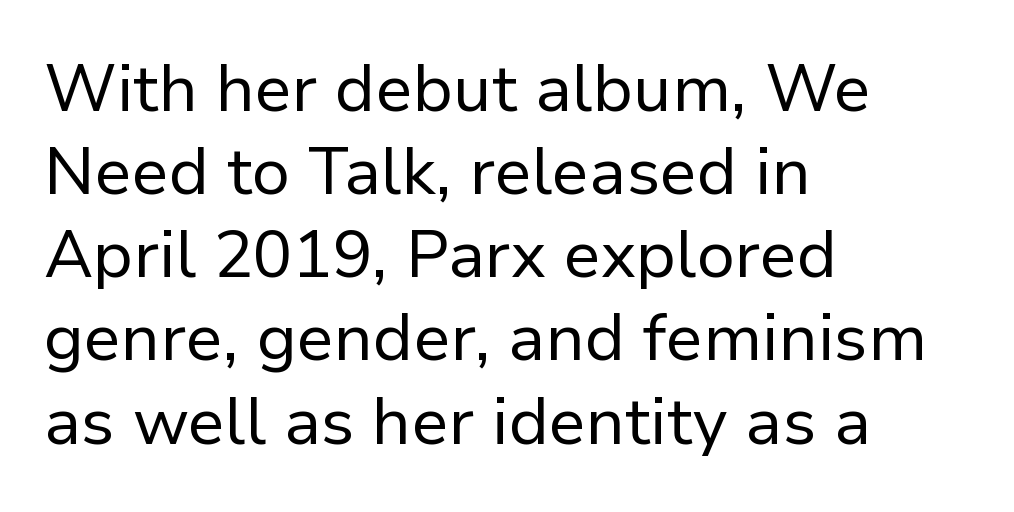
If you measured baseline to baseline, you'd find a middling distance. A classic flush-left, rag-right setting is used for this passage. Glyph-to-glyph distance matches everyday printed text. The specimen reads as upright at a glance. Grotesque or geometric, the face here clearly has no serifs. These lines are rendered in a variable-pitch font.
